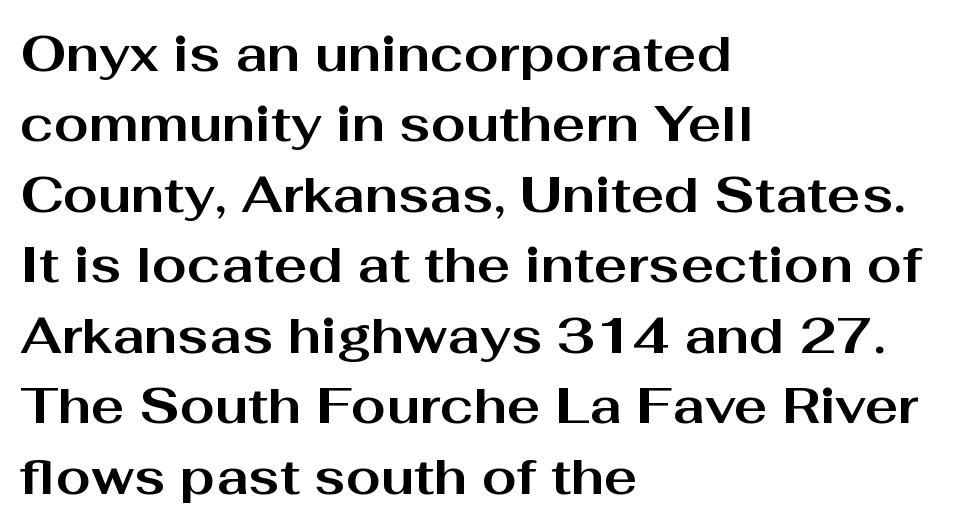
{"serif": "no", "italic": "no", "bold": "yes", "weight": "bold", "width": "wide", "stroke_contrast": "medium", "x_height": "medium", "monospaced": "no", "underline": "no", "align": "left", "line_spacing": "normal", "line_spacing_ratio": 1.41, "letter_spacing": "normal", "letter_spacing_em": 0.0, "glyph_px": 50}
